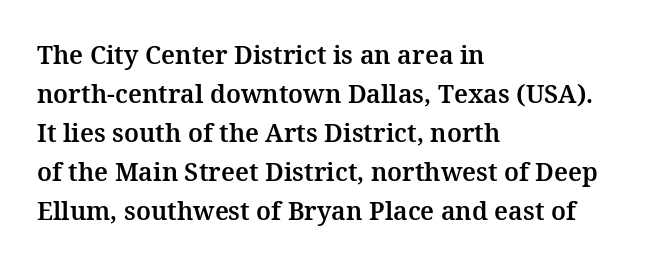
Q: Is the text italic (slanted)? A: No, it is upright.
Q: Is the text underlined? A: No.
Q: How is the paragraph aligned? A: Left-aligned.
Q: Is the spacing between letters normal or unusually wide? A: Normal.
Q: Is the spacing between lines tight, normal or loose? A: Normal.
